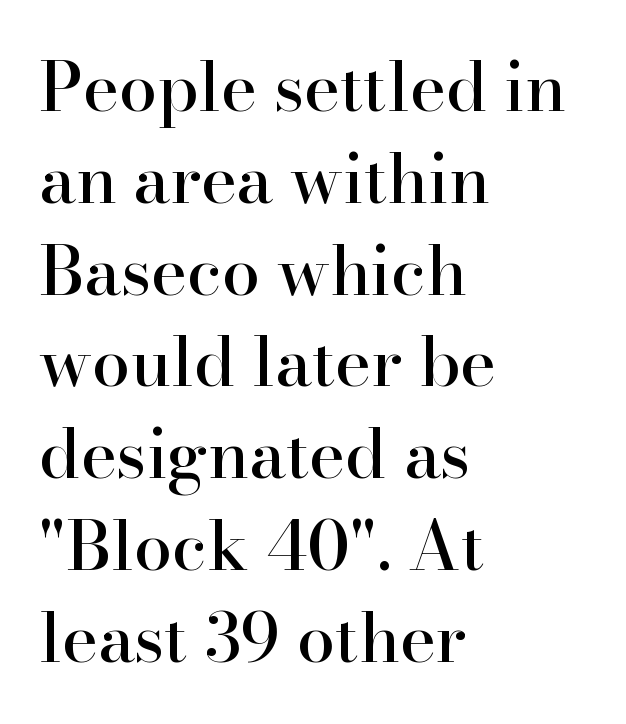
Q: Is the text italic (slanted)? A: No, it is upright.
Q: Is the typeface a serif or a sans-serif typeface? A: Serif.
Q: Is the text underlined? A: No.
Q: How is the paragraph aligned? A: Left-aligned.
Q: Is the spacing between letters normal or unusually wide? A: Normal.
Q: Is the spacing between lines tight, normal or loose? A: Normal.
Q: Width (condensed, normal, or wide)? A: Normal.
Q: Stroke contrast? A: High.
Q: x-height? A: Small.
Q: Monospaced? A: No.
